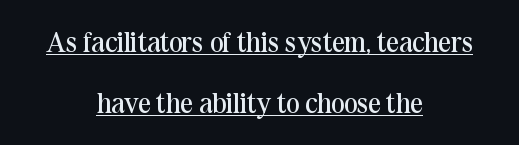
Q: Is the text bold? A: No.
Q: Is the text italic (slanted)? A: No, it is upright.
Q: Is the typeface a serif or a sans-serif typeface? A: Serif.
Q: Is the text underlined? A: Yes.
Q: How is the paragraph aligned? A: Centered.
Q: Is the spacing between letters normal or unusually wide? A: Normal.
Q: Is the spacing between lines tight, normal or loose? A: Loose.
Q: Width (condensed, normal, or wide)? A: Normal.
Q: Stroke contrast? A: Medium.
Q: x-height? A: Medium.
Q: Monospaced? A: No.
